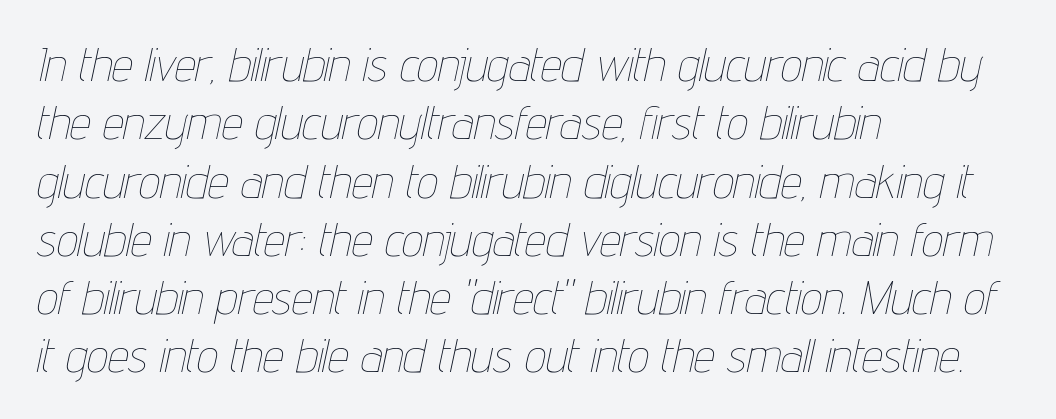
Check under the words: just untouched page. Teacher's note: observe the even left margin — that is flush-left alignment. The text carries the slant typical of an italic or oblique font. The typeface has the unassuming heft of standard copy or less.
